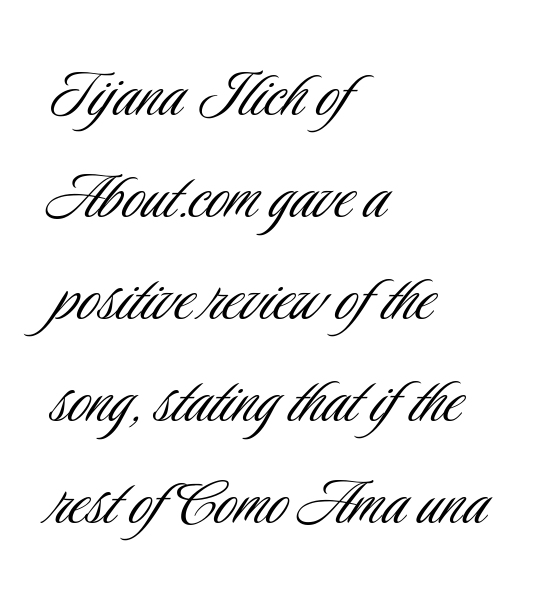
Q: Is the text bold? A: No.
Q: Is the text italic (slanted)? A: Yes.
Q: Is the typeface a serif or a sans-serif typeface? A: Sans-serif.
Q: Is the text underlined? A: No.
Q: How is the paragraph aligned? A: Left-aligned.
Q: Is the spacing between letters normal or unusually wide? A: Normal.
Q: Is the spacing between lines tight, normal or loose? A: Normal.
Q: Width (condensed, normal, or wide)? A: Condensed.
Q: Stroke contrast? A: Low.
Q: x-height? A: Small.
Q: Monospaced? A: No.
